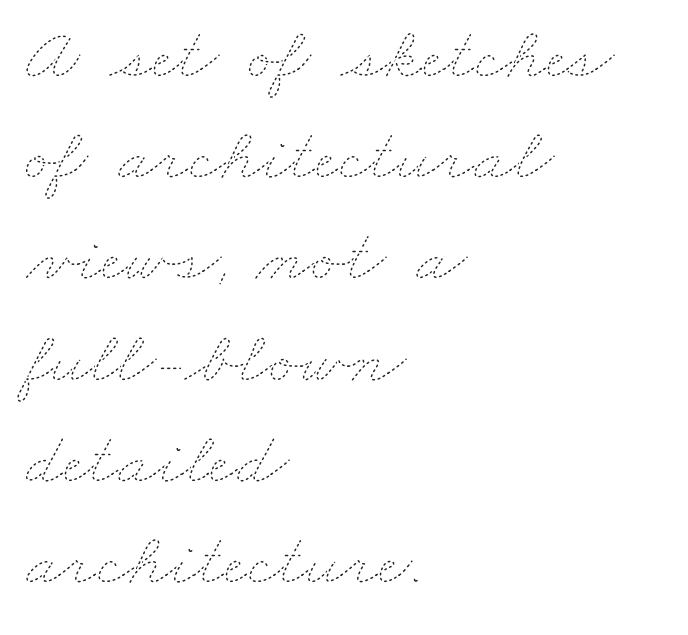
{"bold": "no", "weight": "thin", "width": "wide", "stroke_contrast": "low", "x_height": "small", "monospaced": "no", "underline": "no", "align": "left", "line_spacing": "normal", "line_spacing_ratio": 1.35, "letter_spacing": "normal", "letter_spacing_em": 0.0, "glyph_px": 75}
